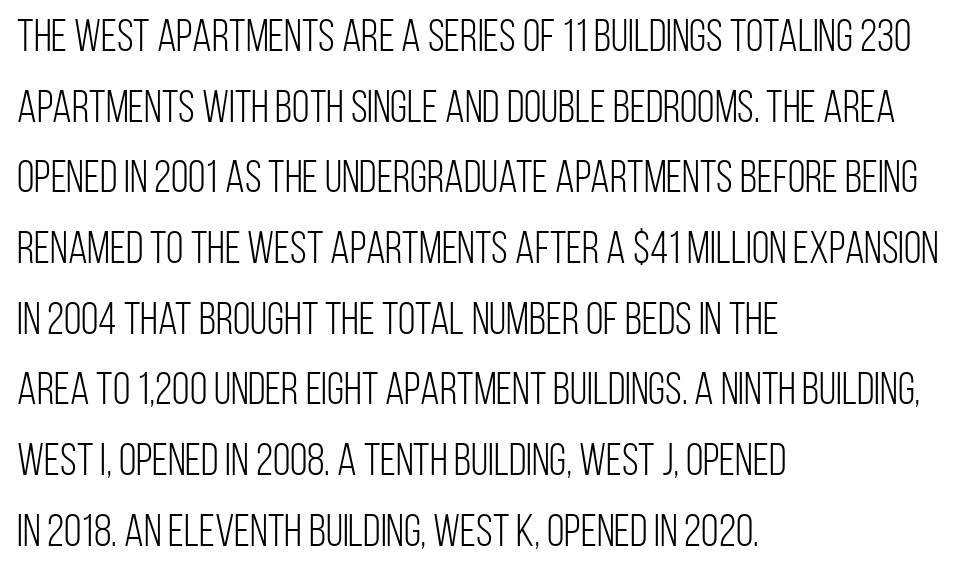
{"serif": "no", "italic": "no", "bold": "no", "weight": "light", "width": "condensed", "stroke_contrast": "low", "x_height": "large", "monospaced": "no", "underline": "no", "align": "left", "line_spacing": "normal", "line_spacing_ratio": 1.57, "letter_spacing": "normal", "letter_spacing_em": 0.0, "glyph_px": 45}
